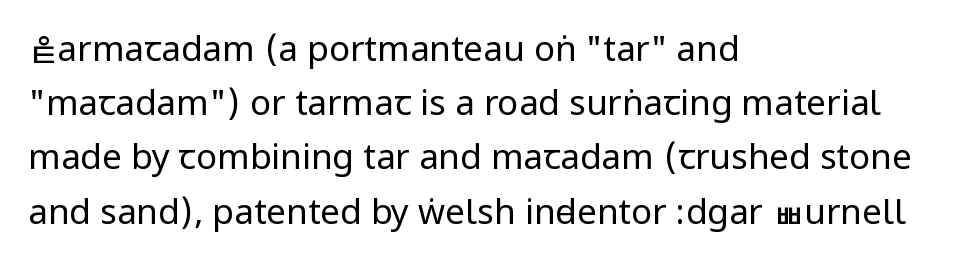
The image shows 35 px regular-weight, condensed sans-serif type, upright; set left-aligned, normal line spacing (1.55x), normal letter spacing, not underlined; low stroke contrast.
